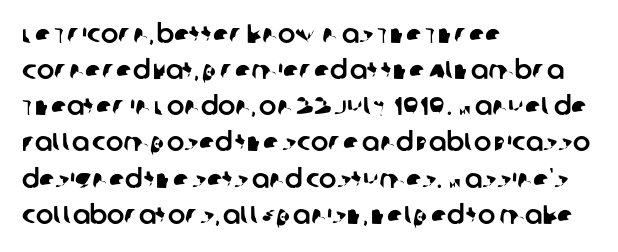
Q: Is the text underlined? A: No.
Q: How is the paragraph aligned? A: Left-aligned.
Q: Is the spacing between letters normal or unusually wide? A: Normal.
Q: Is the spacing between lines tight, normal or loose? A: Normal.
